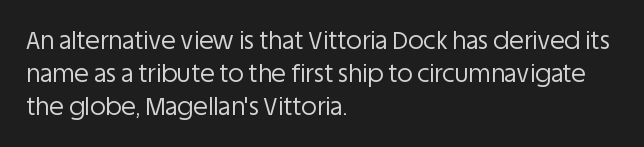
Q: Is the text bold? A: No.
Q: Is the text italic (slanted)? A: No, it is upright.
Q: Is the text underlined? A: No.
Q: How is the paragraph aligned? A: Left-aligned.
Q: Is the spacing between letters normal or unusually wide? A: Normal.
Q: Is the spacing between lines tight, normal or loose? A: Normal.
